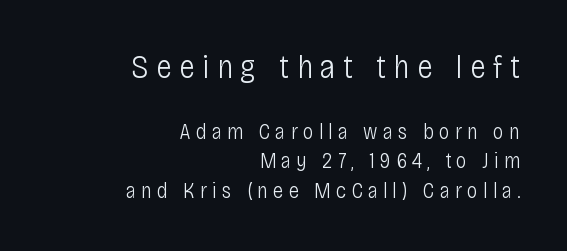
The image shows 33 px light, condensed sans-serif type, upright; set right-aligned, normal line spacing (1.34x), unusually wide letter spacing (+0.23 em), not underlined; the first (top) block is 1.5x larger; low stroke contrast and a large x-height.
